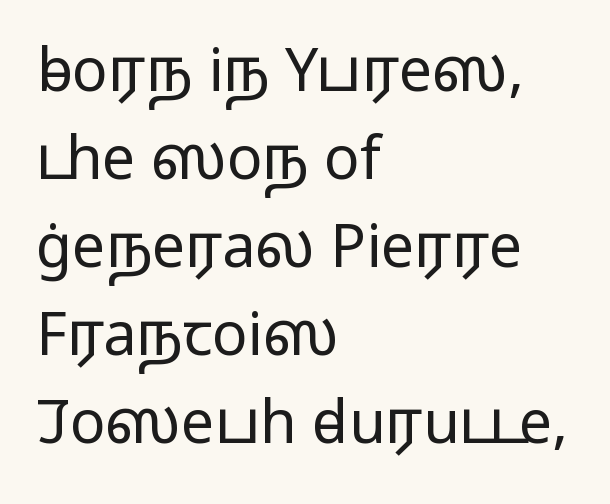
{"serif": "no", "italic": "no", "bold": "no", "weight": "light", "width": "wide", "stroke_contrast": "low", "x_height": "medium", "monospaced": "no", "underline": "no", "align": "left", "line_spacing": "normal", "line_spacing_ratio": 1.49, "letter_spacing": "normal", "letter_spacing_em": 0.0, "glyph_px": 59}
